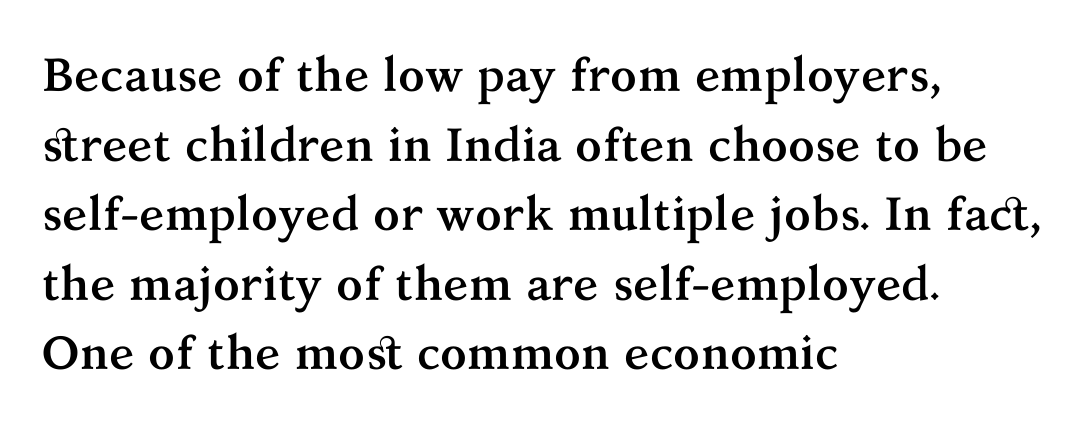
The image shows 47 px semibold serif type, upright; set left-aligned, normal line spacing (1.48x), normal letter spacing, not underlined; medium stroke contrast and a medium x-height.
